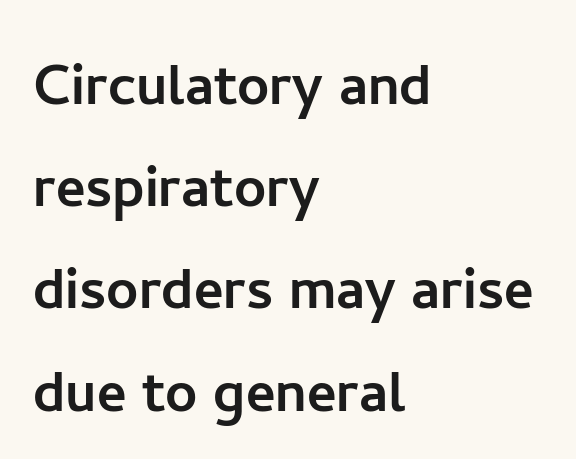
Check under the words: just untouched page. Reading down the column, the eye jumps a familiar distance to each next line. In terms of letterform style, serifs are entirely absent. Honestly, the letter spacing is just normal — you wouldn't notice it. A typesetter would mark this as roman, not italic. Spacing verdict: proportional, widths tailored to each character.
